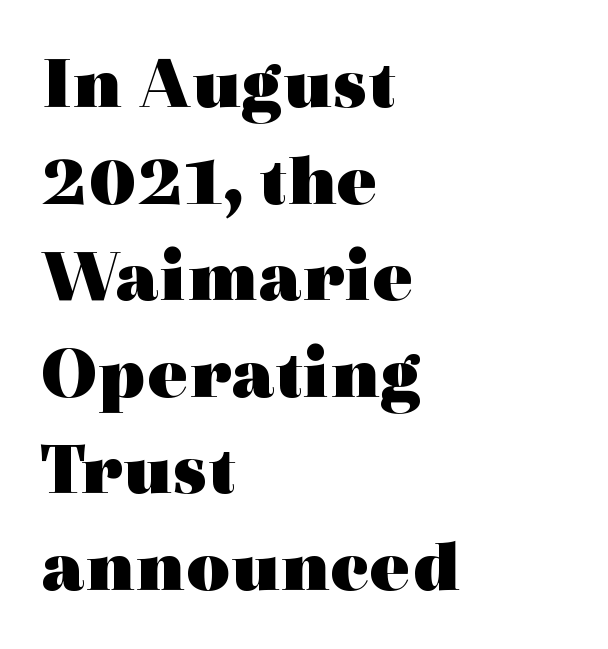
Q: Is the text bold? A: Yes.
Q: Is the text italic (slanted)? A: No, it is upright.
Q: Is the typeface a serif or a sans-serif typeface? A: Serif.
Q: Is the text underlined? A: No.
Q: How is the paragraph aligned? A: Left-aligned.
Q: Is the spacing between letters normal or unusually wide? A: Normal.
Q: Is the spacing between lines tight, normal or loose? A: Normal.
Q: Width (condensed, normal, or wide)? A: Wide.
Q: x-height? A: Medium.
Q: Monospaced? A: No.
